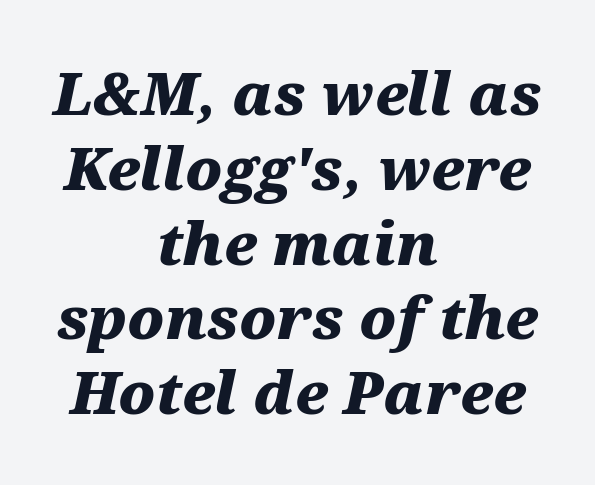
Underline: absent. Whoever set this chose a conventional vertical rhythm. Horizontal alignment here is central, giving a formal, balanced look. Heft: maximum for text — a bold. The letterforms sit shoulder to shoulder at normal distance.
